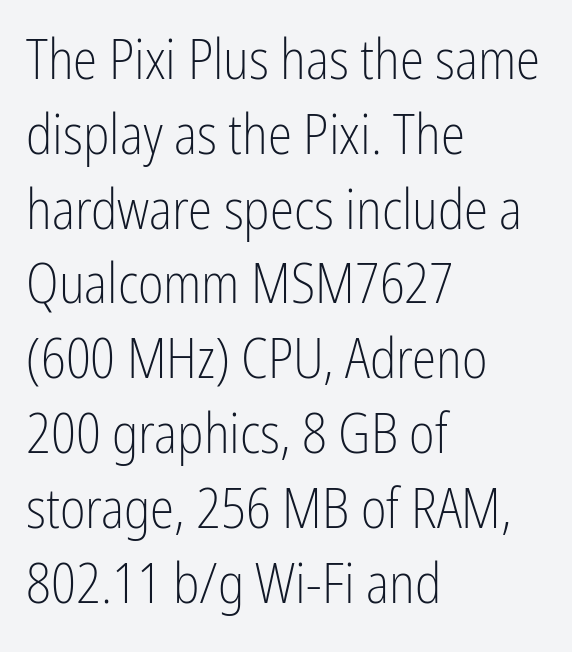
{"serif": "no", "italic": "no", "bold": "no", "weight": "light", "width": "condensed", "stroke_contrast": "low", "x_height": "medium", "monospaced": "no", "underline": "no", "align": "left", "line_spacing": "normal", "line_spacing_ratio": 1.36, "letter_spacing": "normal", "letter_spacing_em": 0.0, "glyph_px": 55}
